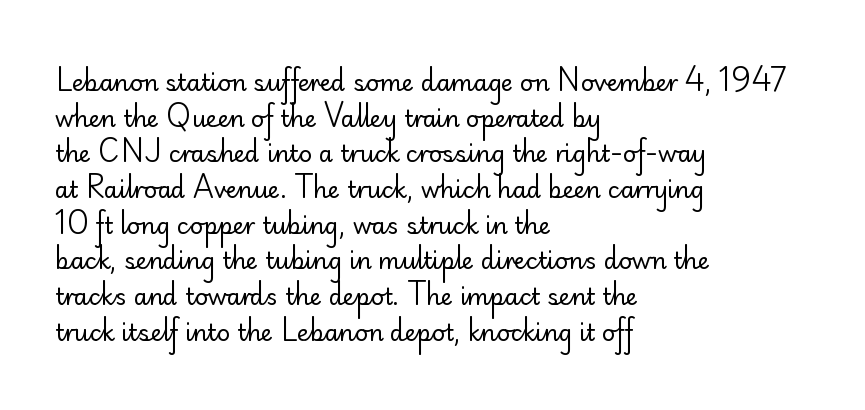
The image shows 23 px text type, upright; set left-aligned, normal line spacing (1.55x), normal letter spacing, not underlined.
